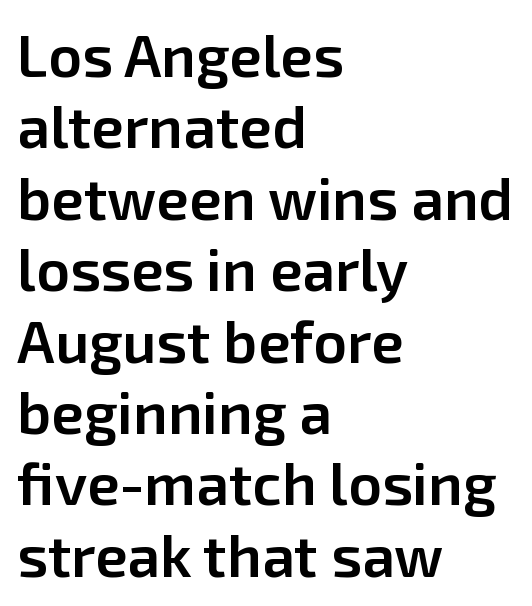
The letters are semibold — heavier than regular but short of a full bold. The face used here is a sans, in the tradition of grotesques and geometrics. Ordinary non-slanted type is in use. Varying glyph widths throughout — classic text-font behaviour. The string is rendered with underlining switched off.
